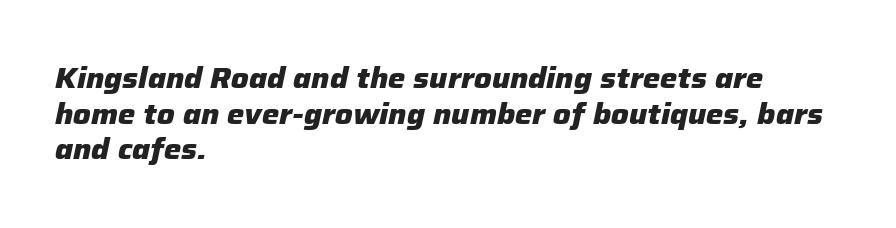
Stroke thickness is high; the sample reads as a true bold. Varying glyph widths throughout — classic text-font behaviour. Typeset ragged right — the left edge is the straight one. This sample uses an oblique cut, with every glyph tilted off the vertical. Honestly, the letter spacing is just normal — you wouldn't notice it. Just letters on the line, the space beneath them empty.
